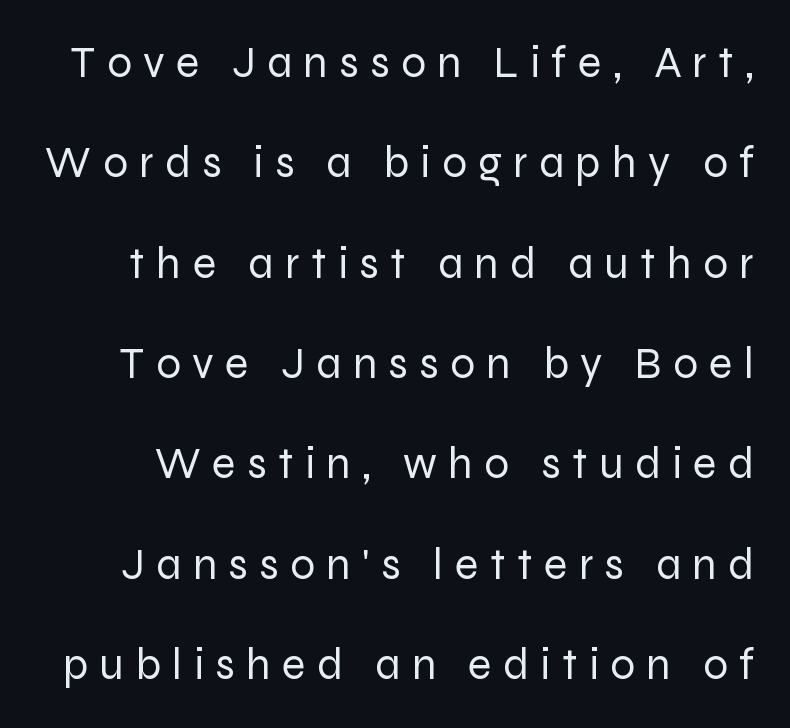
{"serif": "no", "italic": "no", "bold": "no", "weight": "regular", "width": "normal", "stroke_contrast": "low", "x_height": "medium", "monospaced": "no", "underline": "no", "line_spacing": "loose", "line_spacing_ratio": 2.28, "letter_spacing": "wide", "letter_spacing_em": 0.26, "glyph_px": 44}
